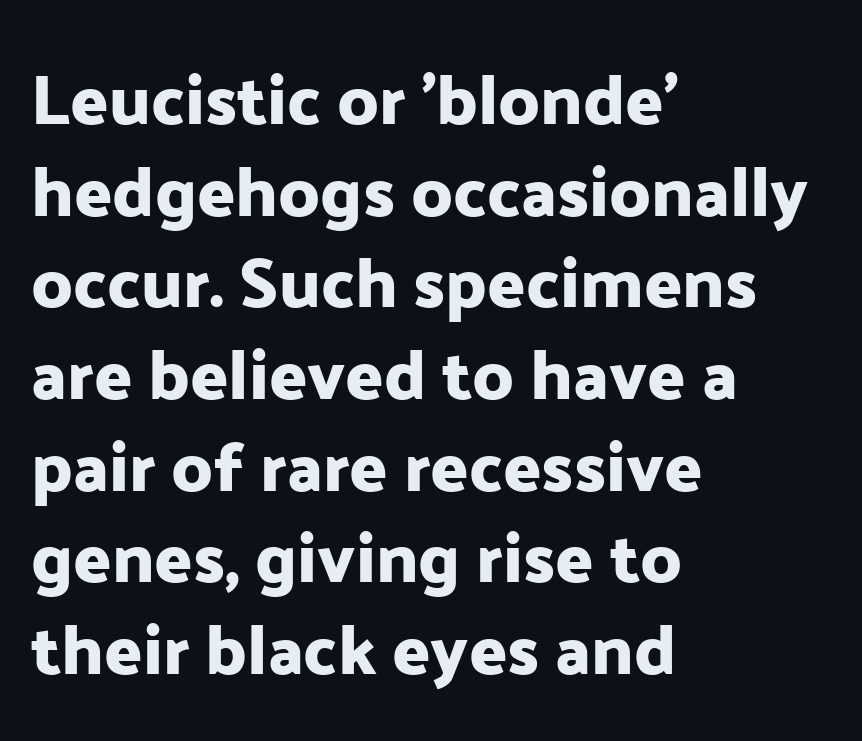
I'd call this a sans setting — the letters go barefoot. The rag falls on the right side of this text block. The specimen reads as upright at a glance. A typesetter would call this leading conventional body-copy spacing. The letters advance in unequal steps, a hallmark of proportional type. Standard letterfit; no display-style spreading of the glyphs.
